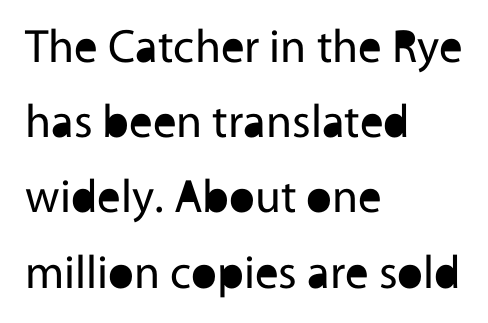
{"serif": "no", "italic": "no", "bold": "no", "weight": "regular", "width": "normal", "x_height": "medium", "monospaced": "no", "underline": "no", "align": "left", "line_spacing": "normal", "line_spacing_ratio": 1.6, "letter_spacing": "normal", "letter_spacing_em": 0.0, "glyph_px": 47}
